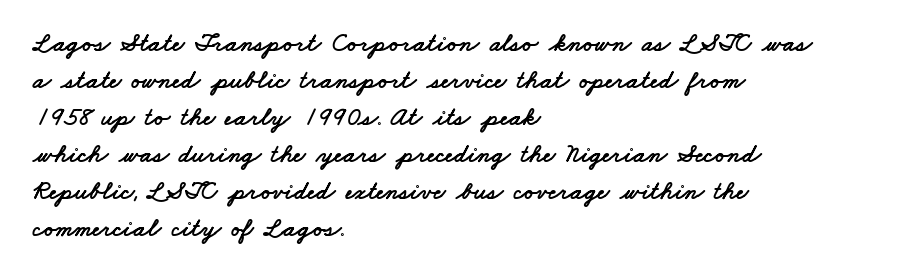
The image shows 26 px text type; set left-aligned, normal line spacing (1.42x), normal letter spacing, not underlined.
